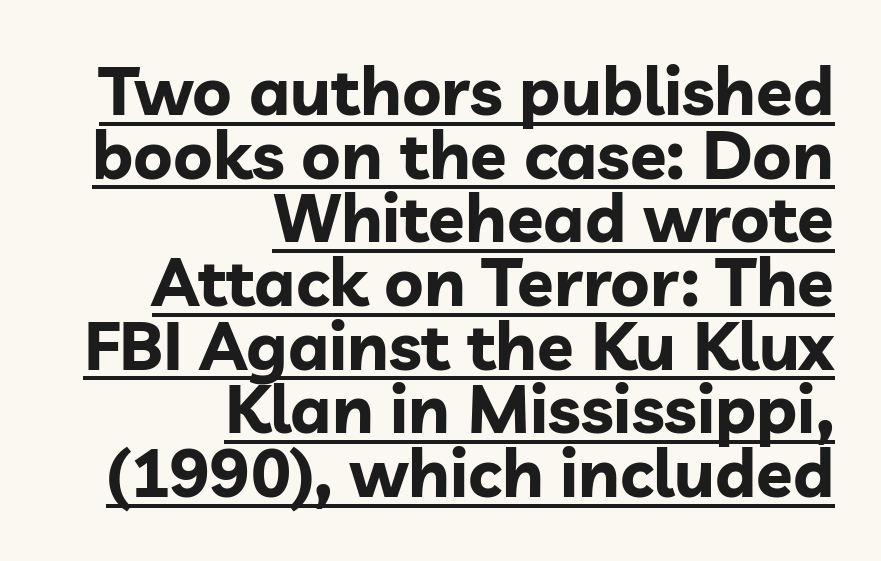
{"serif": "no", "italic": "no", "bold": "yes", "weight": "bold", "width": "normal", "stroke_contrast": "low", "x_height": "medium", "monospaced": "no", "underline": "yes", "align": "right", "line_spacing": "tight", "line_spacing_ratio": 0.95, "letter_spacing": "normal", "letter_spacing_em": 0.0, "glyph_px": 67}
